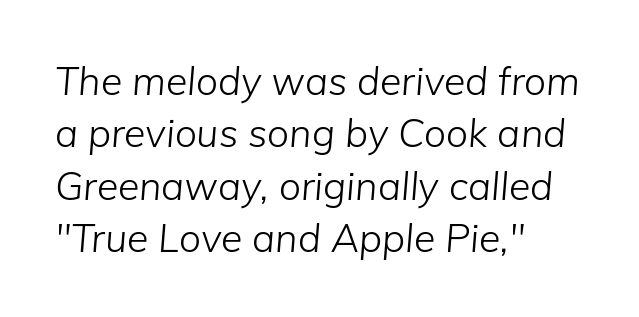
The image shows 39 px light type, italic (leaning right); set left-aligned, normal line spacing (1.34x), normal letter spacing, not underlined; low stroke contrast and a medium x-height.
